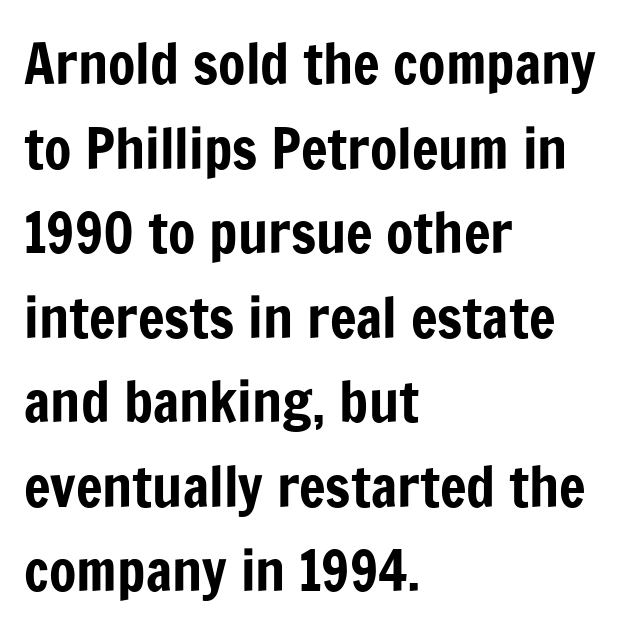
Q: Is the text italic (slanted)? A: No, it is upright.
Q: Is the typeface a serif or a sans-serif typeface? A: Sans-serif.
Q: Is the text underlined? A: No.
Q: How is the paragraph aligned? A: Left-aligned.
Q: Is the spacing between letters normal or unusually wide? A: Normal.
Q: Is the spacing between lines tight, normal or loose? A: Normal.
Q: Width (condensed, normal, or wide)? A: Condensed.
Q: Stroke contrast? A: Low.
Q: x-height? A: Medium.
Q: Monospaced? A: No.
